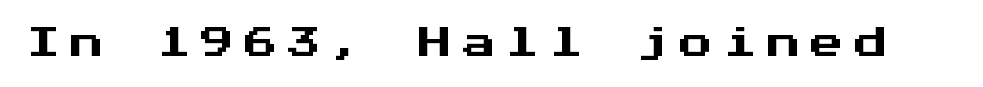
Q: Is the text italic (slanted)? A: No, it is upright.
Q: Is the typeface a serif or a sans-serif typeface? A: Sans-serif.
Q: Is the text underlined? A: No.
Q: Is the spacing between letters normal or unusually wide? A: Unusually wide.
Q: Width (condensed, normal, or wide)? A: Normal.
Q: Stroke contrast? A: Medium.
Q: x-height? A: Medium.
Q: Monospaced? A: Yes.
